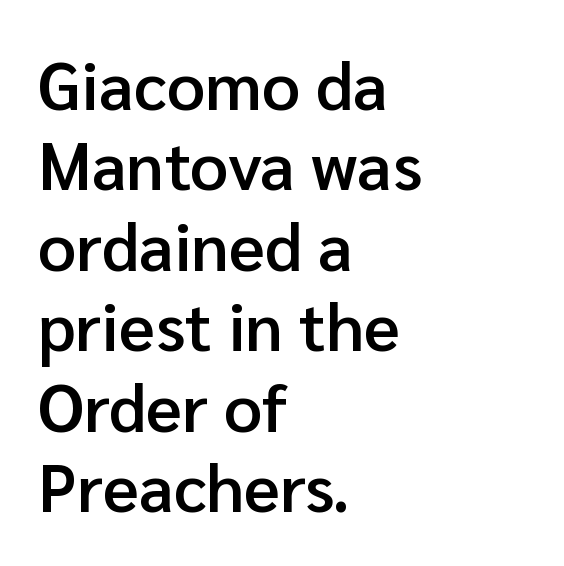
The image shows 67 px semibold sans-serif type, upright; set left-aligned, line spacing 1.2x, normal letter spacing, not underlined; low stroke contrast and a medium x-height.
